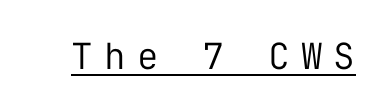
The image shows 36 px regular-weight sans-serif type, upright, monospaced; set unusually wide letter spacing (+0.31 em), underlined; low stroke contrast and a medium x-height.
